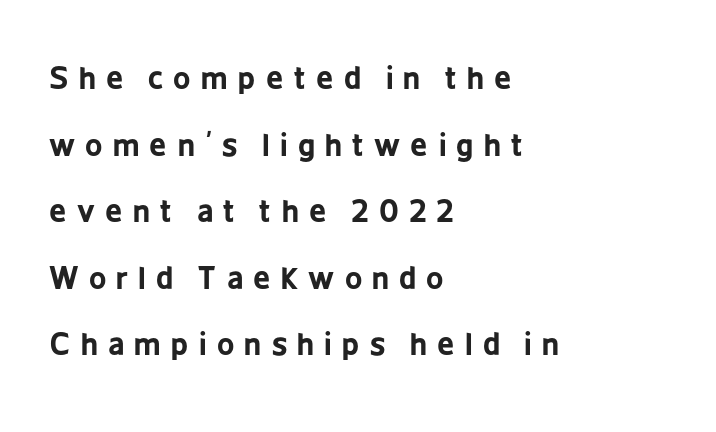
Notice how thick the strokes are: this is what a full bold looks like. One glance says open: line gaps are wider than usual. The rendering uses natural spacing where letterforms have individual widths. Layout note: lines flush left. A bare baseline throughout the passage.
